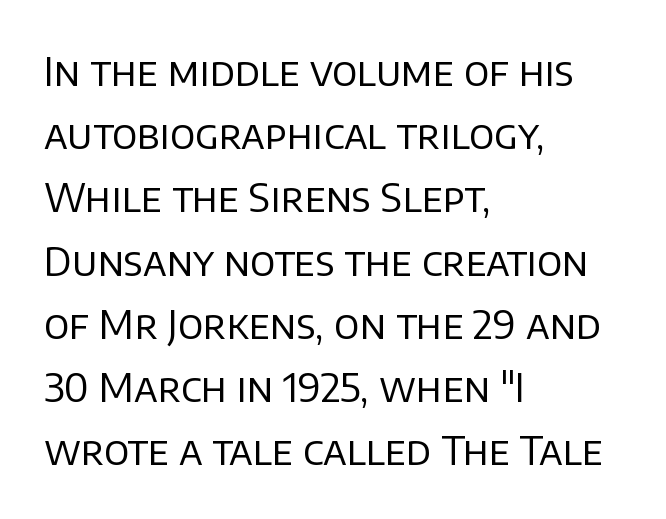
The image shows 40 px regular-weight sans-serif type, upright; set left-aligned, normal line spacing (1.58x), normal letter spacing, not underlined; low stroke contrast and a large x-height.
